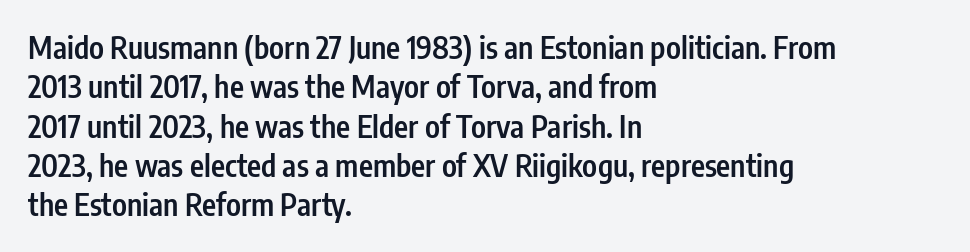
Q: Is the text bold? A: Semi-bold.
Q: Is the text italic (slanted)? A: No, it is upright.
Q: Is the typeface a serif or a sans-serif typeface? A: Sans-serif.
Q: Is the text underlined? A: No.
Q: How is the paragraph aligned? A: Left-aligned.
Q: Is the spacing between letters normal or unusually wide? A: Normal.
Q: Is the spacing between lines tight, normal or loose? A: Normal.
Q: Width (condensed, normal, or wide)? A: Condensed.
Q: Stroke contrast? A: Low.
Q: x-height? A: Medium.
Q: Monospaced? A: No.
